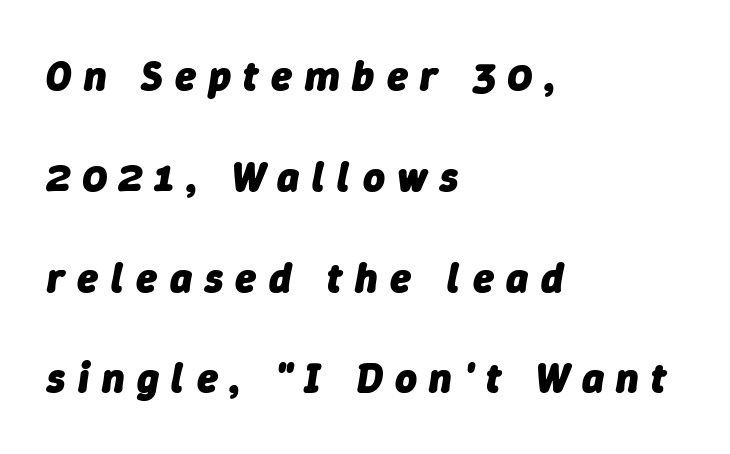
{"italic": "yes", "lean": "right", "slant_degrees": 9, "bold": "yes", "weight": "heavy", "width": "normal", "stroke_contrast": "low", "x_height": "medium", "monospaced": "no", "underline": "no", "align": "left", "line_spacing": "loose", "line_spacing_ratio": 2.4, "letter_spacing": "wide", "letter_spacing_em": 0.3, "glyph_px": 42}
